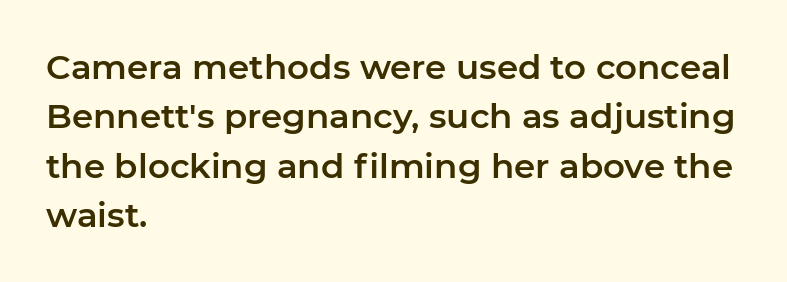
Summary of vertical rhythm: regular, with standard interline spacing. You can tell from the bare stems that sans-serif type was used. Horizontal alignment here is leftward, the default for most running prose. Is this a fixed-width face? No — the glyphs have proportional, varying widths. The typography opts for an upright posture over an oblique one.
